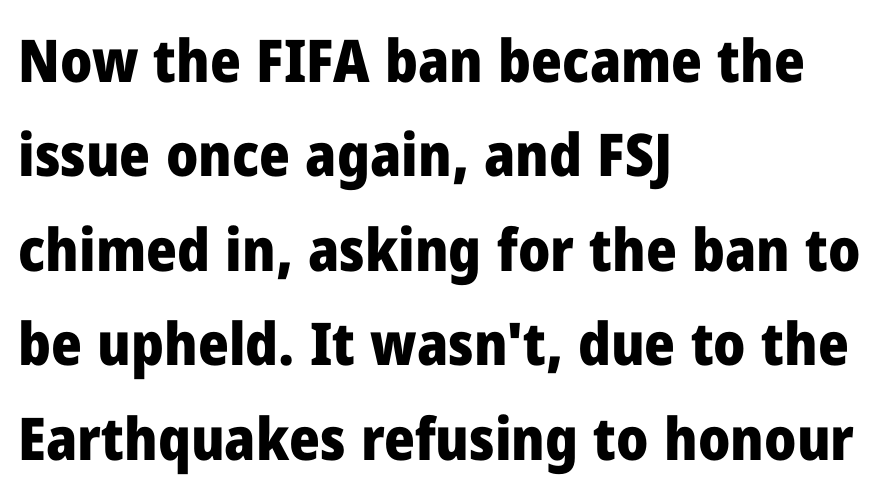
{"serif": "no", "italic": "no", "bold": "yes", "weight": "heavy", "width": "normal", "stroke_contrast": "low", "x_height": "medium", "monospaced": "no", "underline": "no", "align": "left", "line_spacing": "normal", "line_spacing_ratio": 1.6, "letter_spacing": "normal", "letter_spacing_em": 0.0, "glyph_px": 59}
